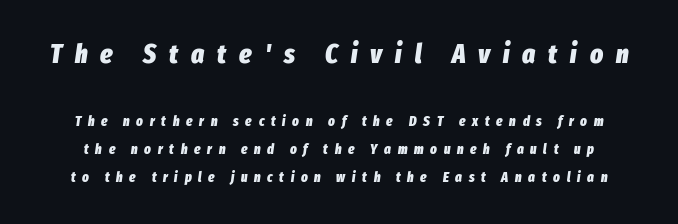
Q: Is the text bold? A: Yes.
Q: Is the text italic (slanted)? A: Yes, it leans right by about 8 degrees.
Q: Is the text underlined? A: No.
Q: Is the spacing between letters normal or unusually wide? A: Unusually wide.
Q: Is the spacing between lines tight, normal or loose? A: Loose.
Q: Which block of text is set in a larger size, the first (top) or the second (bottom)? A: The first (top) one.
